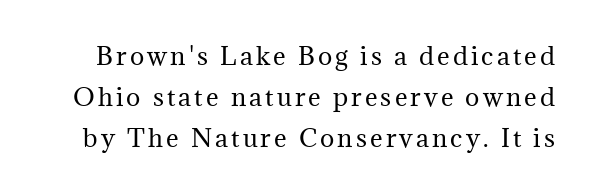
The face looks like a standard text weight, possibly lighter. The zone under the glyphs is completely vacant. The type sits square on the baseline with zero lean. The block of text has a typical density, with ordinary space between rows.
